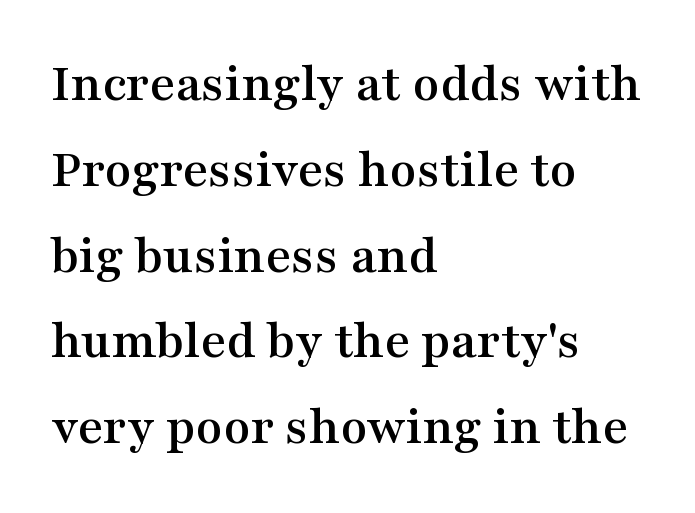
The image shows 55 px wide serif type, upright; set left-aligned, normal line spacing (1.56x), normal letter spacing, not underlined; medium stroke contrast and a medium x-height.
